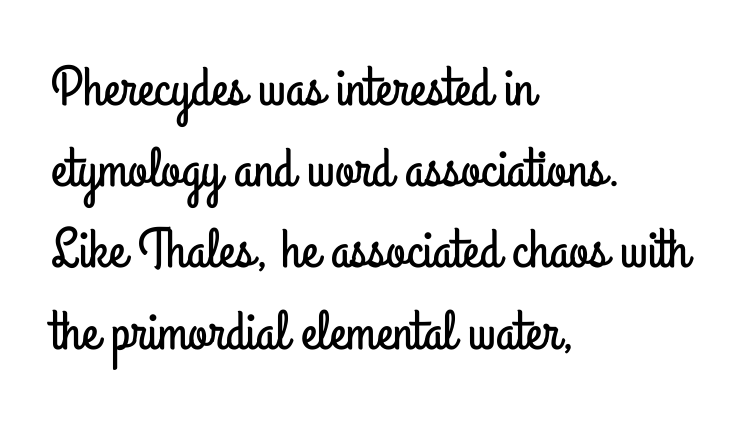
Quick note: underline off. Horizontal bands of white between lines are of average thickness. The specimen reads as upright at a glance. Are there feet on the stems? There aren't — it's a sans. Where is the straight margin? On the left.
